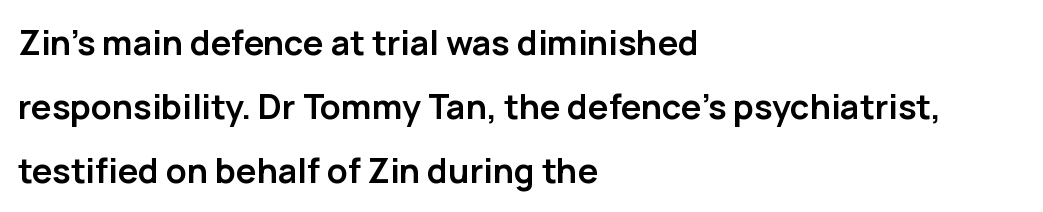
Is the letter spacing exaggerated? No — it looks like the ordinary default. You can tell from the bare stems that sans-serif type was used. Each letter keeps its own natural width here, so spacing adapts to shape. The letters are bold, with thick, heavy strokes. Descenders are the only things crossing below the line.
